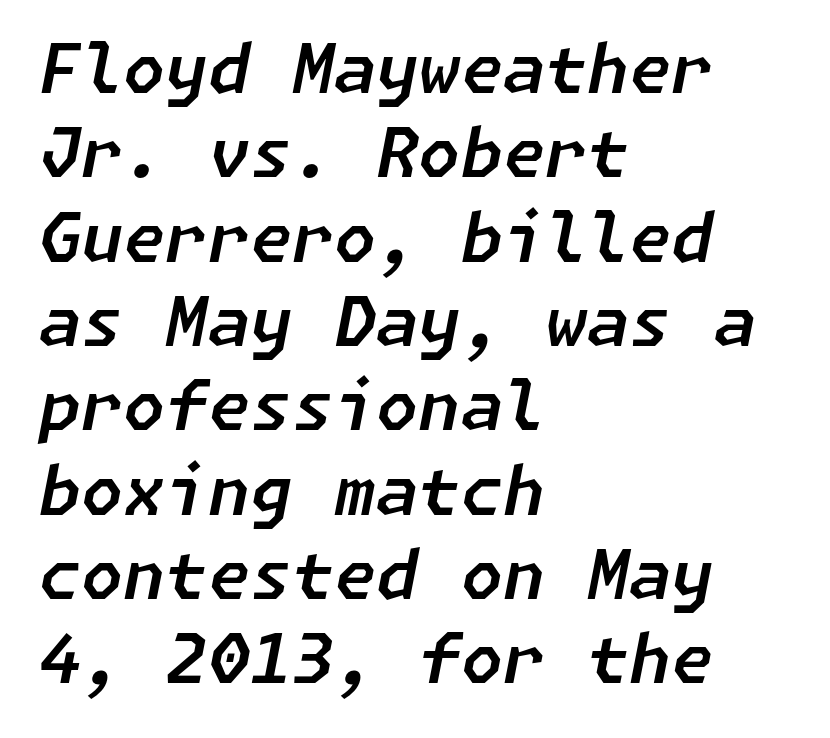
The image shows 68 px text type, italic (leaning right); set left-aligned, line spacing 1.24x, normal letter spacing, not underlined; low stroke contrast and a medium x-height.
